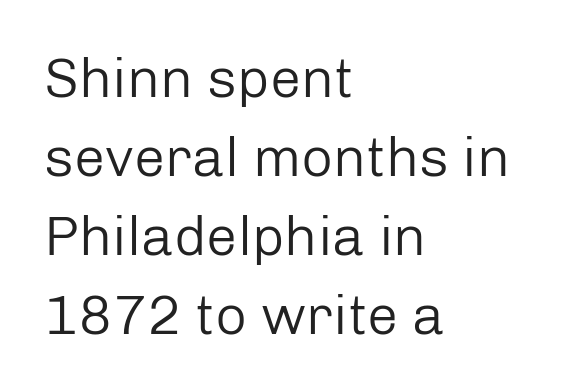
{"serif": "no", "italic": "no", "bold": "no", "weight": "regular", "width": "normal", "stroke_contrast": "low", "x_height": "medium", "monospaced": "no", "underline": "no", "align": "left", "line_spacing": "normal", "line_spacing_ratio": 1.41, "letter_spacing": "normal", "letter_spacing_em": 0.0, "glyph_px": 56}
